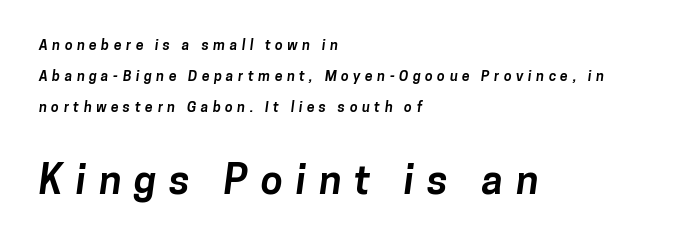
{"serif": "no", "bold": "yes", "weight": "bold", "width": "normal", "stroke_contrast": "low", "x_height": "medium", "monospaced": "no", "underline": "no", "align": "left", "line_spacing": "loose", "line_spacing_ratio": 2.21, "letter_spacing": "wide", "letter_spacing_em": 0.32, "larger_block": "second", "size_ratio": 2.86, "glyph_px": 40}
